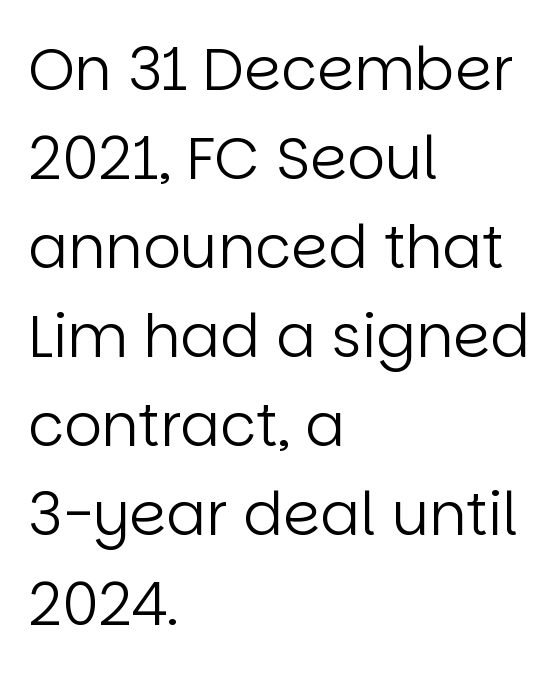
The image shows 59 px regular-weight sans-serif type, upright; set left-aligned, normal line spacing (1.51x), normal letter spacing, not underlined; low stroke contrast and a large x-height.
